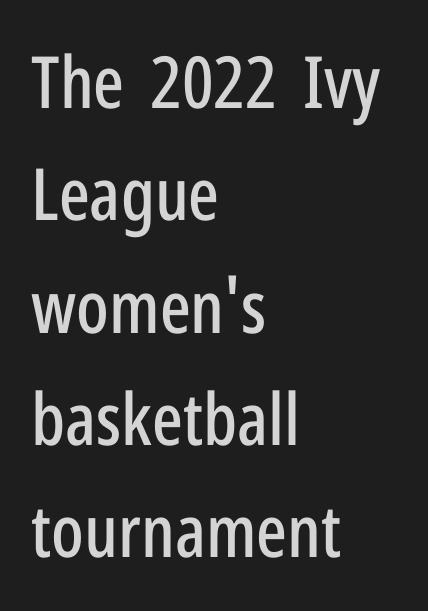
The image shows 72 px condensed sans-serif type, upright; set left-aligned, normal line spacing (1.56x), normal letter spacing, not underlined; low stroke contrast and a medium x-height.
